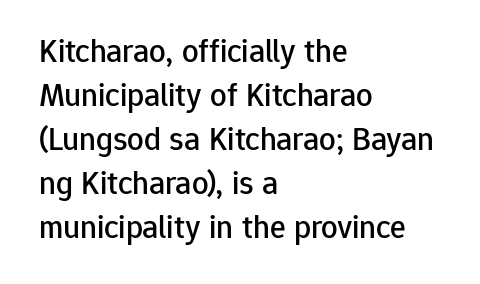
Nope, no serifs anywhere on these letters. Do the letters lean? They stand straight. The rendering anchors every line to the left-hand side. The baseline area is clear.
